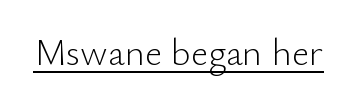
Note the varied advance widths — an 'i' is clearly narrower than an 'm'. Font category for this specimen: sans-serif. The cut favours lightness, reaching ordinary text weight at its darkest. The face used here appears with an underline applied.
